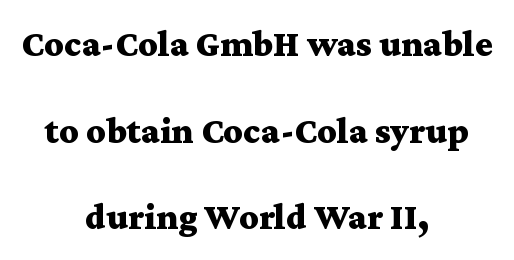
The image shows 37 px bold, wide serif type, upright; set centered, loose line spacing (2.34x), normal letter spacing, not underlined; medium stroke contrast and a medium x-height.
